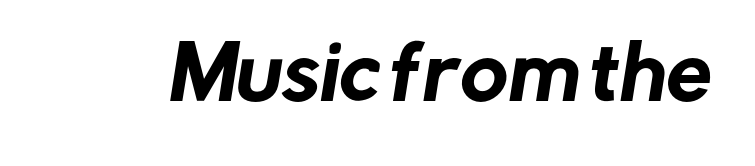
No word sits above an underline. Standard letterfit; no display-style spreading of the glyphs. These lines are rendered in a variable-pitch font. Does the type have serifs? No, each stem ends abruptly.
